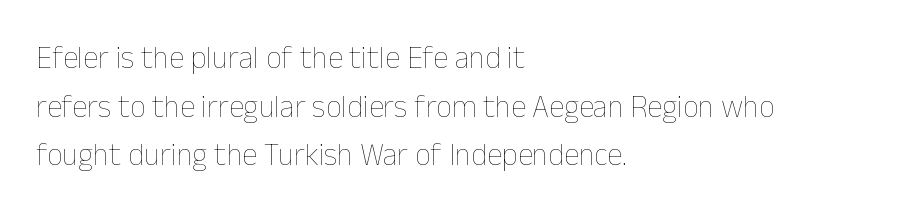
The strokes carry an ordinary text weight at most. The letters advance in unequal steps, a hallmark of proportional type. Each new line begins a customary step beneath the previous one. There is no visible air inserted between adjacent glyphs. Nope, not italic — everything's standing straight. Alignment: flush left.
